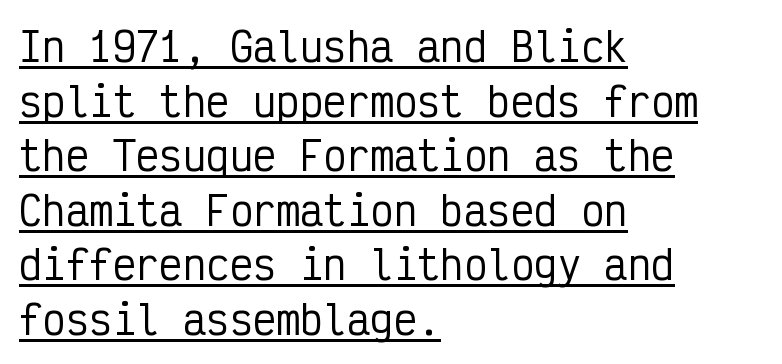
Q: Is the text italic (slanted)? A: No, it is upright.
Q: Is the typeface a serif or a sans-serif typeface? A: Sans-serif.
Q: Is the text underlined? A: Yes.
Q: How is the paragraph aligned? A: Left-aligned.
Q: Is the spacing between letters normal or unusually wide? A: Normal.
Q: Is the spacing between lines tight, normal or loose? A: Normal.
Q: Width (condensed, normal, or wide)? A: Condensed.
Q: Stroke contrast? A: Low.
Q: x-height? A: Medium.
Q: Monospaced? A: Yes.
